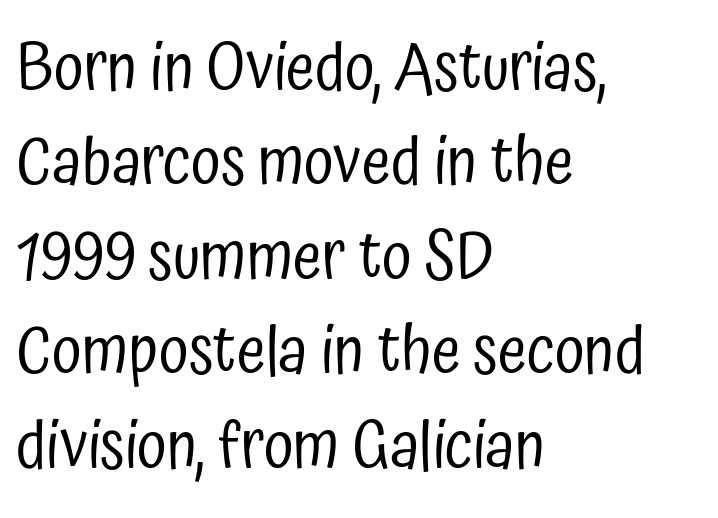
{"serif": "no", "italic": "no", "bold": "no", "weight": "regular", "width": "condensed", "stroke_contrast": "low", "x_height": "medium", "monospaced": "no", "underline": "no", "align": "left", "line_spacing": "normal", "line_spacing_ratio": 1.43, "letter_spacing": "normal", "letter_spacing_em": 0.0, "glyph_px": 66}
